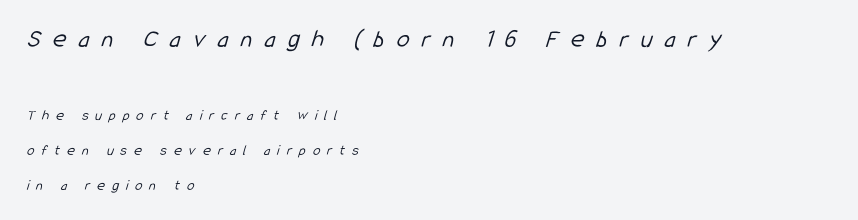
The image shows 26 px text type; set left-aligned, loose line spacing (2.35x), unusually wide letter spacing (+0.47 em), not underlined; the first (top) block is 1.73x larger.
